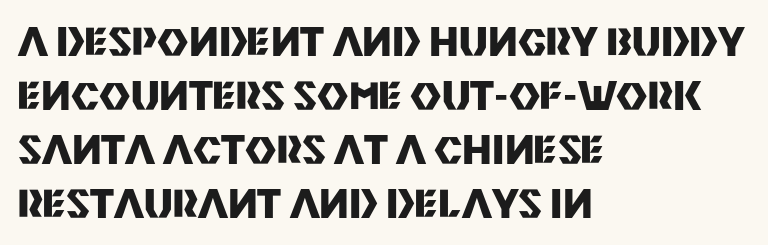
The tracking reads as untouched default to a designer's eye. A typesetter would call this leading conventional body-copy spacing. Ordinary non-slanted type is in use. Reading down the block, your eye returns to a fixed left position each line. A dark, heavy texture on the line: the type is bold. Nope, no serifs anywhere on these letters.
